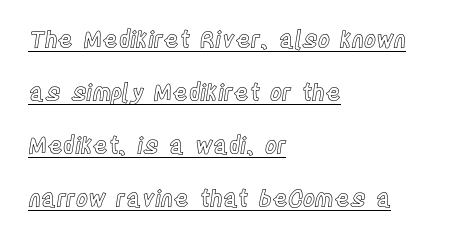
The image shows 23 px text type; set left-aligned, loose line spacing (2.31x), normal letter spacing, underlined.
